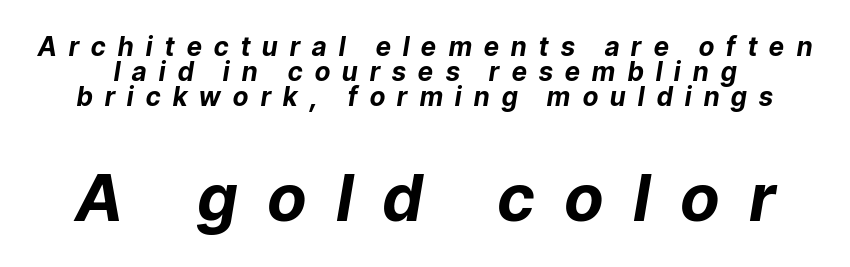
Is there much room between lines? No — they nearly touch. Check the space under the baseline: it is left empty. It's the slanting kind of type. Is the type bold? Yes — the strokes are clearly thick and heavy. Typesetter's note — lower block bumped up in size, upper block left smaller.
